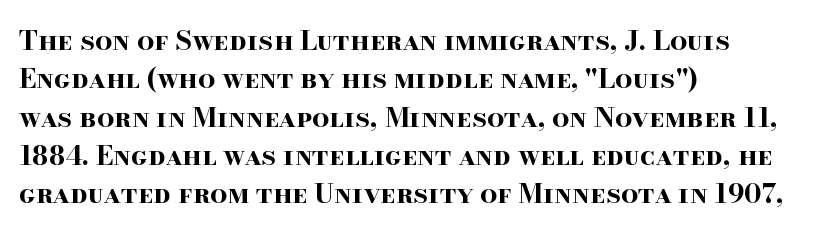
Q: Is the text bold? A: Yes.
Q: Is the text italic (slanted)? A: No, it is upright.
Q: Is the text underlined? A: No.
Q: How is the paragraph aligned? A: Left-aligned.
Q: Is the spacing between letters normal or unusually wide? A: Normal.
Q: Is the spacing between lines tight, normal or loose? A: Normal.
